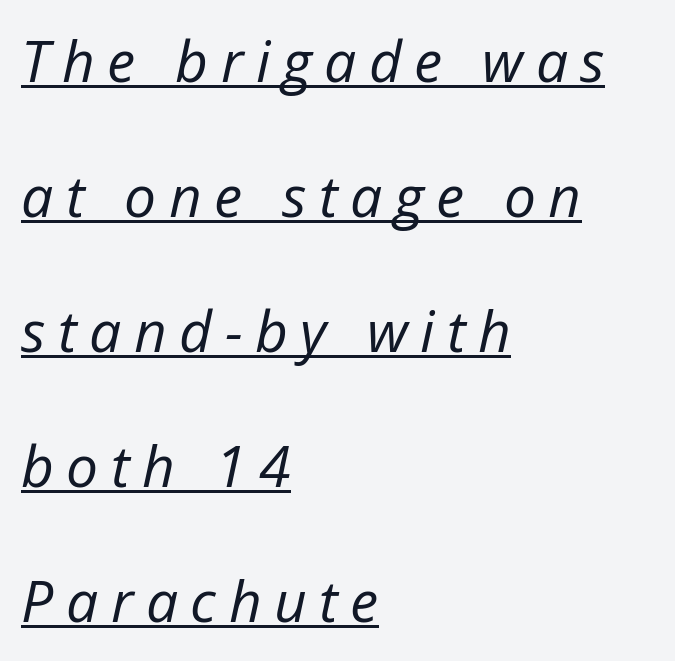
{"italic": "yes", "lean": "right", "slant_degrees": 12, "bold": "no", "weight": "regular", "width": "normal", "stroke_contrast": "low", "x_height": "medium", "monospaced": "no", "underline": "yes", "align": "left", "line_spacing": "loose", "line_spacing_ratio": 2.37, "letter_spacing": "wide", "letter_spacing_em": 0.22, "glyph_px": 57}
